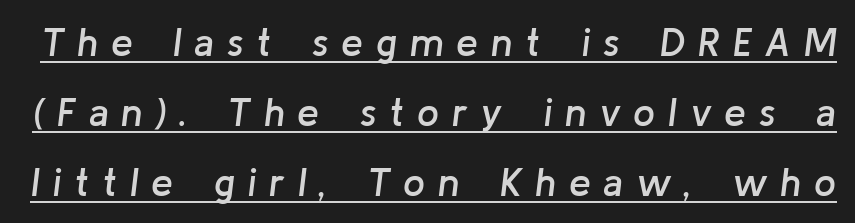
{"italic": "yes", "lean": "right", "slant_degrees": 8, "bold": "semi", "weight": "semibold", "width": "normal", "stroke_contrast": "low", "x_height": "medium", "monospaced": "no", "underline": "yes", "line_spacing_ratio": 1.79, "letter_spacing": "wide", "letter_spacing_em": 0.33, "glyph_px": 39}
